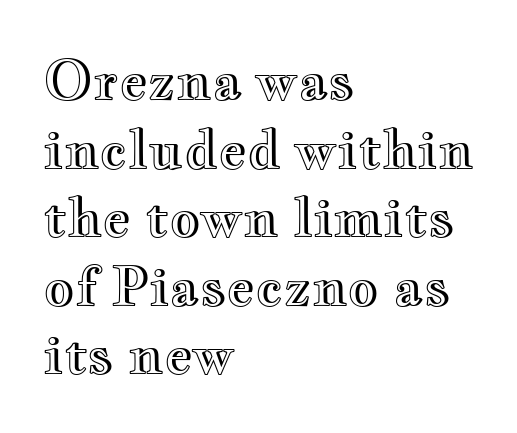
{"italic": "no", "width": "wide", "x_height": "small", "monospaced": "no", "underline": "no", "align": "left", "line_spacing": "normal", "line_spacing_ratio": 1.27, "letter_spacing": "normal", "letter_spacing_em": 0.0, "glyph_px": 54}
